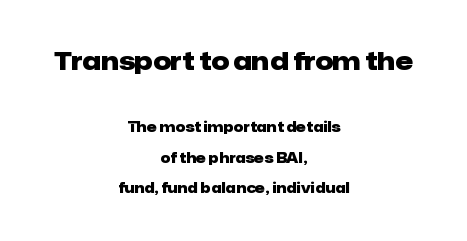
Q: Is the text bold? A: Yes.
Q: Is the text italic (slanted)? A: No, it is upright.
Q: Is the text underlined? A: No.
Q: How is the paragraph aligned? A: Centered.
Q: Is the spacing between letters normal or unusually wide? A: Normal.
Q: Is the spacing between lines tight, normal or loose? A: Loose.
Q: Which block of text is set in a larger size, the first (top) or the second (bottom)? A: The first (top) one.
